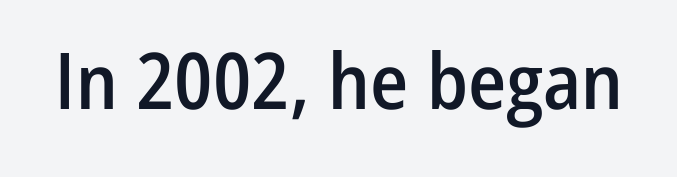
Tracking value appears to be zero — textbook default spacing. Letterform terminals end flat and unadorned throughout the passage. The rendering uses natural spacing where letterforms have individual widths. The specimen reads as upright at a glance. The space directly below the letters is spotless. Caption: semibold face, moderately heavy strokes.
